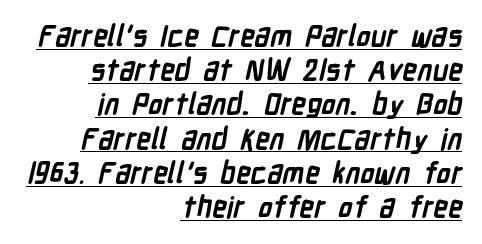
{"serif": "no", "bold": "yes", "weight": "semibold", "width": "condensed", "stroke_contrast": "low", "x_height": "medium", "monospaced": "no", "underline": "yes", "align": "right", "line_spacing_ratio": 1.18, "letter_spacing": "normal", "letter_spacing_em": 0.0, "glyph_px": 29}
